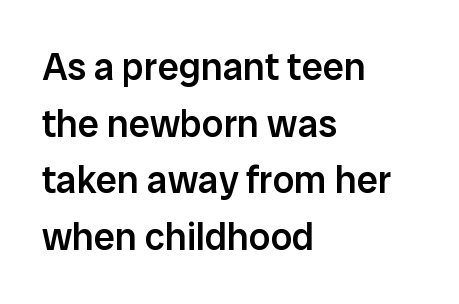
{"serif": "no", "italic": "no", "bold": "semi", "weight": "semibold", "width": "normal", "stroke_contrast": "low", "x_height": "medium", "monospaced": "no", "underline": "no", "align": "left", "line_spacing": "normal", "line_spacing_ratio": 1.49, "letter_spacing": "normal", "letter_spacing_em": 0.0, "glyph_px": 38}
